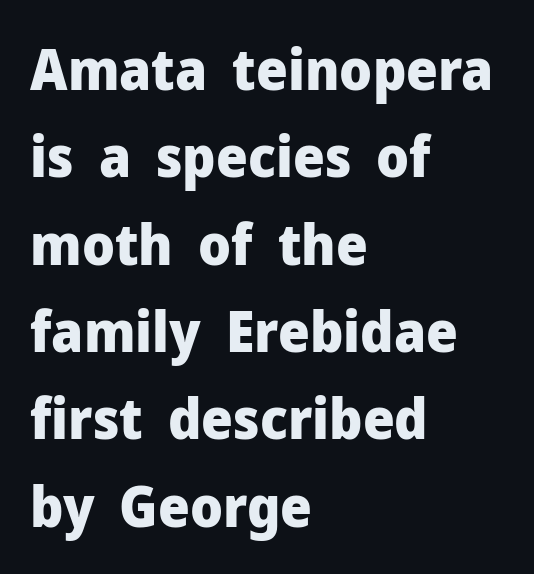
{"serif": "no", "italic": "no", "bold": "yes", "weight": "heavy", "width": "normal", "stroke_contrast": "low", "x_height": "medium", "monospaced": "no", "underline": "no", "align": "left", "line_spacing": "normal", "line_spacing_ratio": 1.56, "letter_spacing": "normal", "letter_spacing_em": 0.0, "glyph_px": 56}
